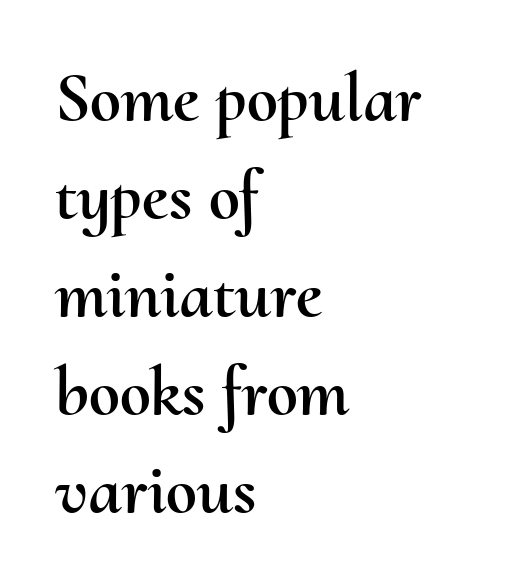
Tracking value appears to be zero — textbook default spacing. The lines sit at an ordinary, default distance from one another. Think of a printed novel: that variable character pitch is what you see here. The setting favours the left margin, as ordinary paragraphs usually do. Characters remain perfectly vertical along every line. Check the space under the baseline: it is left empty.
